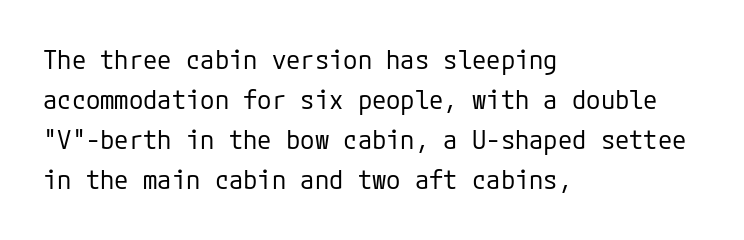
The image shows 26 px text type, upright; set left-aligned, normal line spacing (1.54x), normal letter spacing, not underlined.
